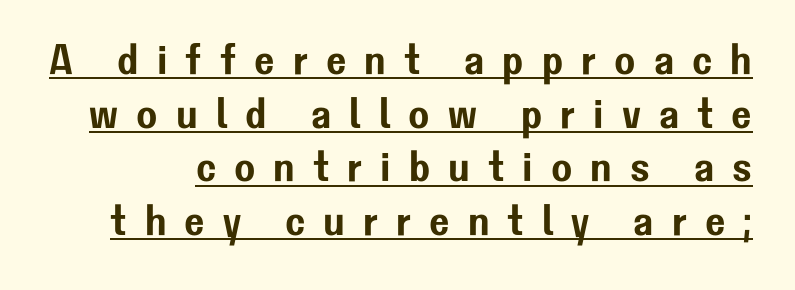
{"serif": "no", "italic": "no", "width": "normal", "stroke_contrast": "low", "x_height": "medium", "monospaced": "no", "underline": "yes", "line_spacing": "normal", "line_spacing_ratio": 1.25, "letter_spacing": "wide", "letter_spacing_em": 0.42, "glyph_px": 43}
